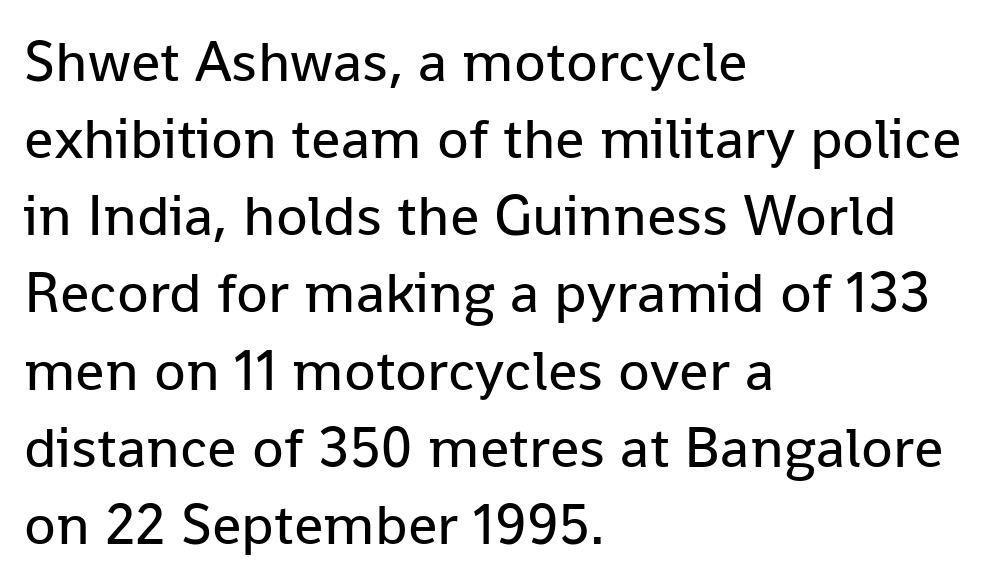
The image shows 58 px regular-weight sans-serif type, upright; set left-aligned, normal line spacing (1.33x), normal letter spacing, not underlined; low stroke contrast and a medium x-height.
